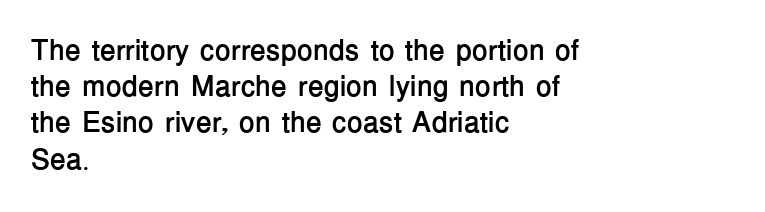
The image shows 29 px semibold sans-serif type, upright; set left-aligned, normal line spacing (1.25x), normal letter spacing, not underlined; low stroke contrast and a medium x-height.
